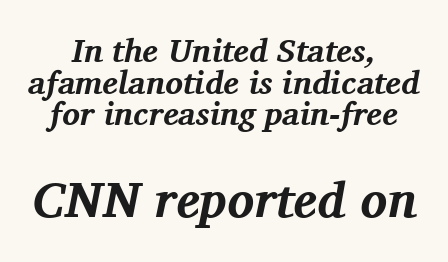
The image shows 50 px bold serif type, italic (leaning right); set centered, tight line spacing (0.96x), normal letter spacing, not underlined; the second (bottom) block is 1.52x larger; medium stroke contrast and a medium x-height.
